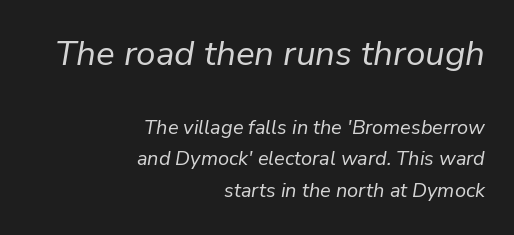
Q: Is the text bold? A: No.
Q: Is the text italic (slanted)? A: Yes, it leans right by about 9 degrees.
Q: Is the text underlined? A: No.
Q: How is the paragraph aligned? A: Right-aligned.
Q: Is the spacing between letters normal or unusually wide? A: Normal.
Q: Is the spacing between lines tight, normal or loose? A: Normal.
Q: Which block of text is set in a larger size, the first (top) or the second (bottom)? A: The first (top) one.
Q: Width (condensed, normal, or wide)? A: Normal.
Q: Stroke contrast? A: Low.
Q: x-height? A: Medium.
Q: Monospaced? A: No.
